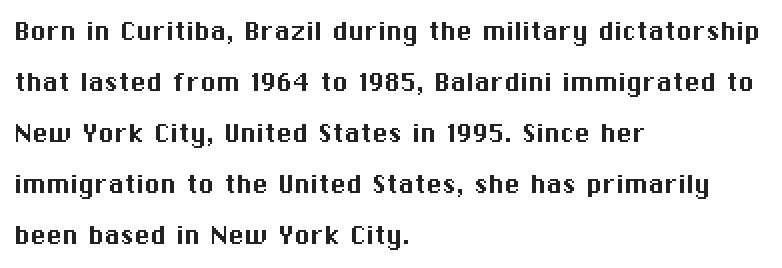
The image shows 32 px sans-serif type, upright; set left-aligned, normal line spacing (1.59x), normal letter spacing, not underlined; medium stroke contrast and a medium x-height.
